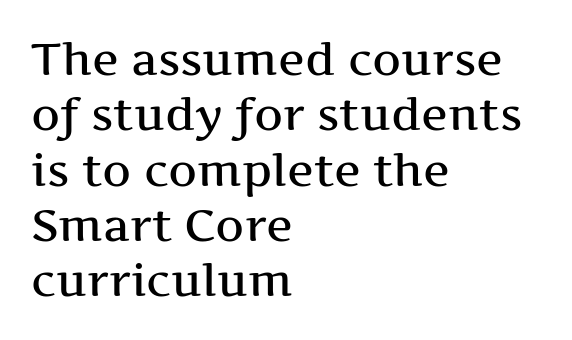
The image shows 45 px wide serif type, upright; set left-aligned, line spacing 1.23x, normal letter spacing, not underlined; medium stroke contrast and a medium x-height.
